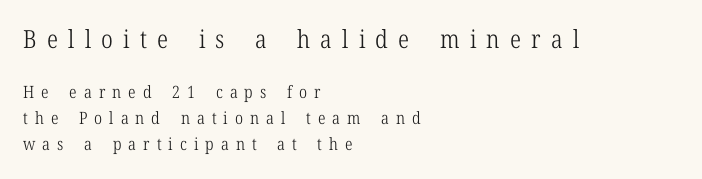
Q: Is the text bold? A: No.
Q: Is the text italic (slanted)? A: No, it is upright.
Q: Is the text underlined? A: No.
Q: How is the paragraph aligned? A: Left-aligned.
Q: Is the spacing between letters normal or unusually wide? A: Unusually wide.
Q: Is the spacing between lines tight, normal or loose? A: Normal.
Q: Which block of text is set in a larger size, the first (top) or the second (bottom)? A: The first (top) one.
